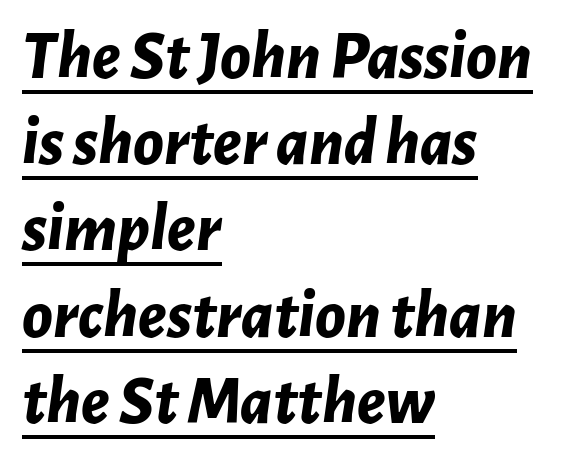
{"italic": "yes", "lean": "right", "slant_degrees": 7, "bold": "yes", "weight": "bold", "width": "normal", "stroke_contrast": "low", "x_height": "medium", "monospaced": "no", "underline": "yes", "align": "left", "line_spacing": "normal", "line_spacing_ratio": 1.25, "letter_spacing": "normal", "letter_spacing_em": 0.0, "glyph_px": 69}
